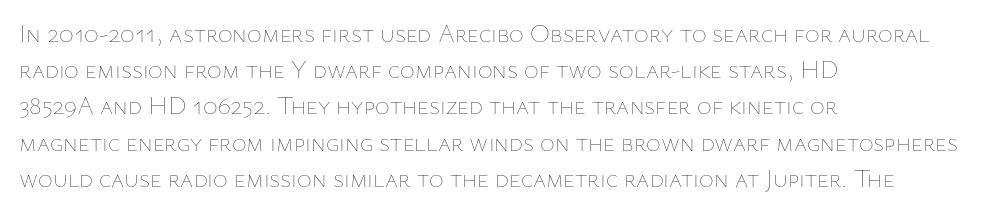
{"italic": "no", "bold": "no", "underline": "no", "align": "left", "line_spacing": "normal", "line_spacing_ratio": 1.45, "letter_spacing": "normal", "letter_spacing_em": 0.0, "glyph_px": 25}
